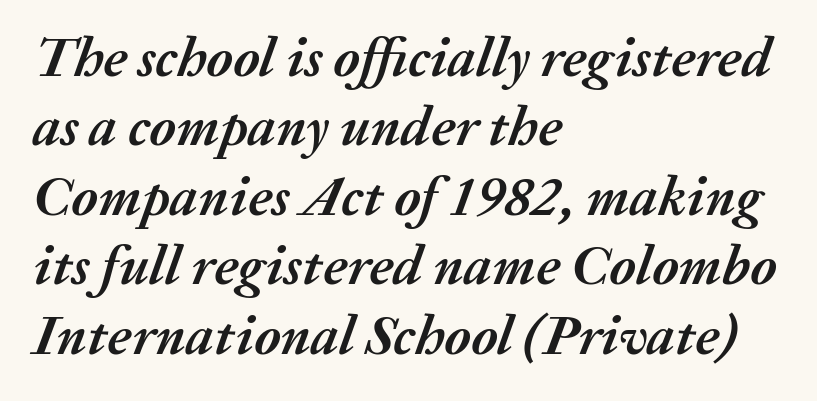
{"italic": "yes", "lean": "right", "slant_degrees": 20, "bold": "yes", "weight": "semibold", "width": "normal", "stroke_contrast": "medium", "x_height": "medium", "monospaced": "no", "underline": "no", "align": "left", "line_spacing_ratio": 1.24, "letter_spacing": "normal", "letter_spacing_em": 0.0, "glyph_px": 56}
